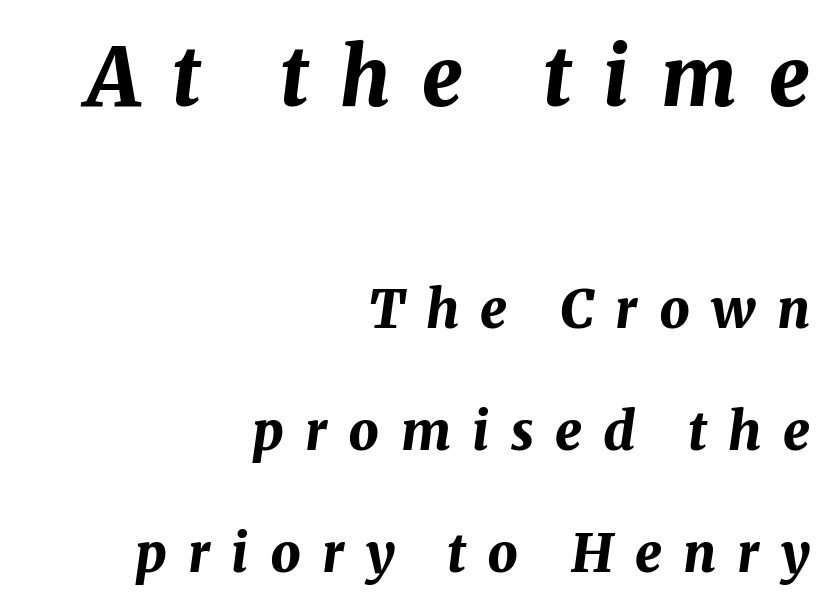
{"italic": "yes", "lean": "right", "slant_degrees": 8, "bold": "yes", "weight": "bold", "width": "normal", "stroke_contrast": "medium", "x_height": "medium", "monospaced": "no", "underline": "no", "align": "right", "line_spacing": "loose", "line_spacing_ratio": 2.3, "letter_spacing": "wide", "letter_spacing_em": 0.4, "larger_block": "first", "size_ratio": 1.51, "glyph_px": 80}
